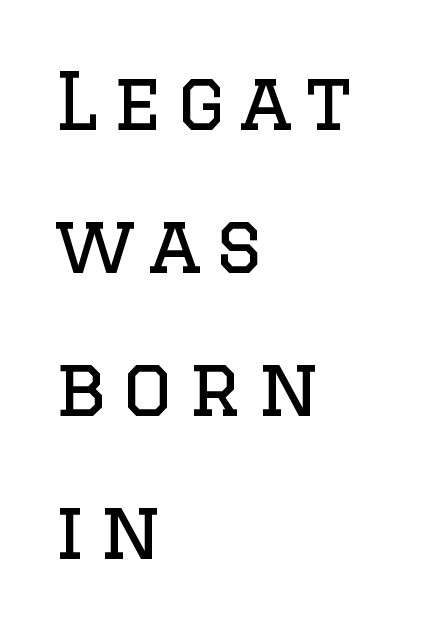
The image shows 79 px regular-weight serif type, upright; set left-aligned, line spacing 1.81x, not underlined; low stroke contrast and a large x-height.
